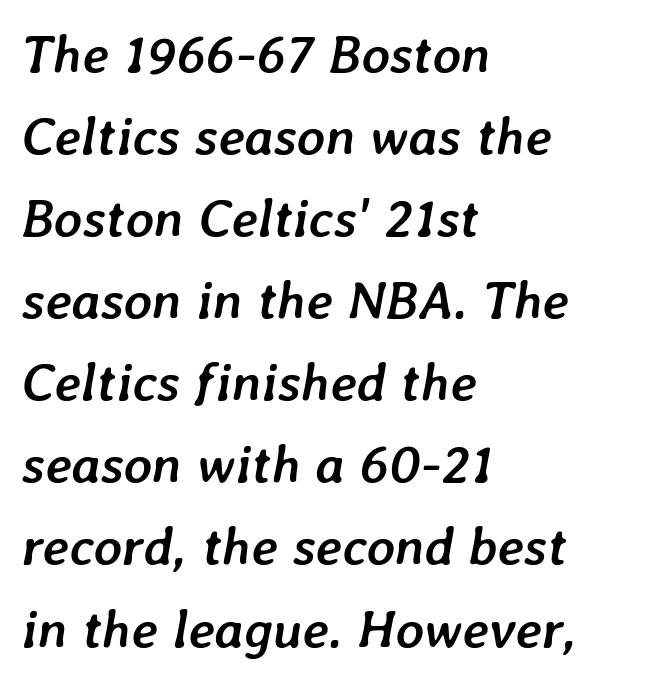
The leading is moderate, giving the passage an even texture. Which margin do the lines hug? The left one — the right edge is uneven. Emphasis-style slanted type is in use. Words float on clear page, feet unadorned.
